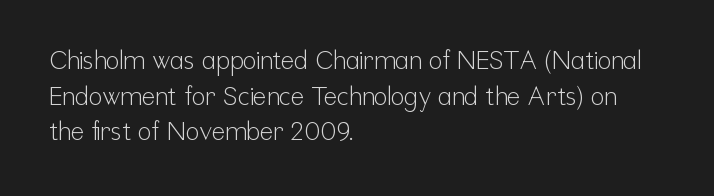
{"italic": "no", "bold": "no", "underline": "no", "align": "left", "line_spacing": "normal", "line_spacing_ratio": 1.43, "letter_spacing": "normal", "letter_spacing_em": 0.0, "glyph_px": 25}
